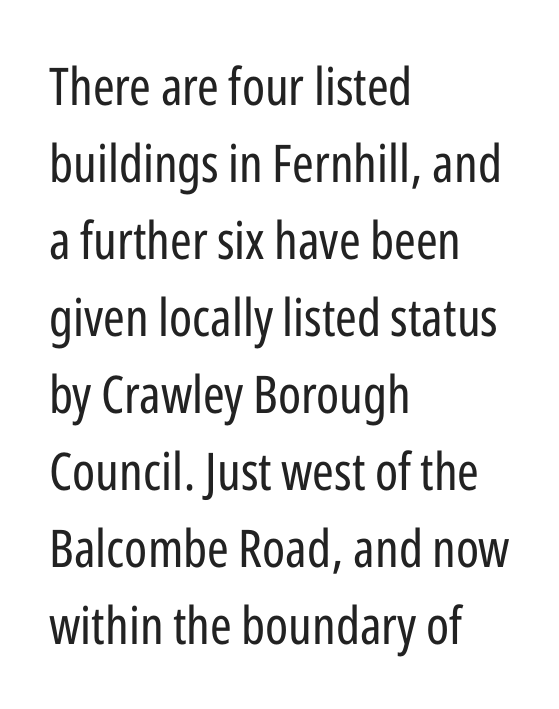
Does the type have serifs? No, each stem ends abruptly. The text block is weighted toward the left margin, trailing off unevenly rightward. Vertical stems look standard width or narrower in stroke. The strip under each line holds only bare page.
